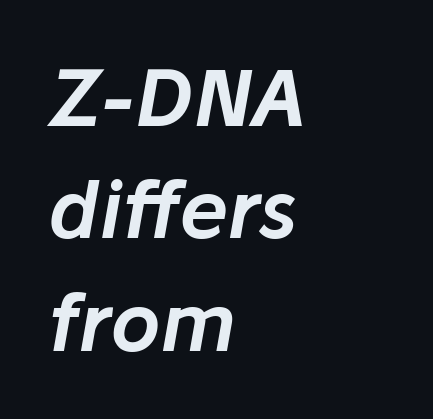
{"italic": "yes", "lean": "right", "slant_degrees": 10, "width": "normal", "stroke_contrast": "low", "x_height": "medium", "monospaced": "no", "underline": "no", "align": "left", "line_spacing": "normal", "line_spacing_ratio": 1.44, "letter_spacing": "normal", "letter_spacing_em": 0.0, "glyph_px": 78}
